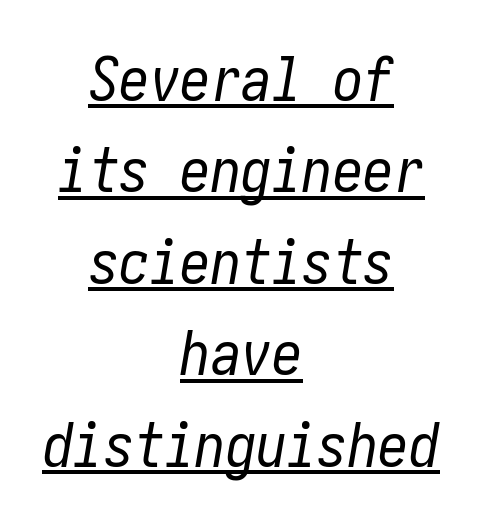
The typesetting does not lean heavy: it is not bold. Glance below the letters and you will spot a drawn line. Looking at the ascenders, they clearly lean. The rendering keeps characters at their native spacing. Centered paragraph, ragged on both sides.
